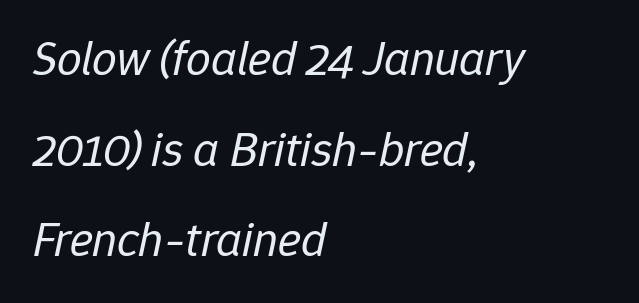
Q: Is the text bold? A: No.
Q: Is the text italic (slanted)? A: Yes, it leans right by about 12 degrees.
Q: Is the text underlined? A: No.
Q: How is the paragraph aligned? A: Left-aligned.
Q: Is the spacing between letters normal or unusually wide? A: Normal.
Q: Width (condensed, normal, or wide)? A: Normal.
Q: Stroke contrast? A: Low.
Q: x-height? A: Medium.
Q: Monospaced? A: No.
